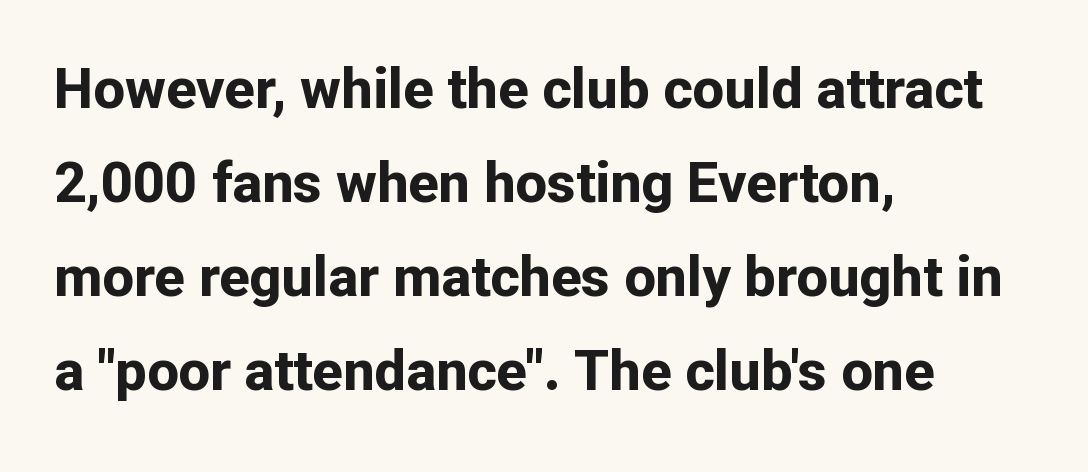
Typeset ragged right — the left edge is the straight one. You could not count columns in this text — the font is proportionally spaced. As a designer I'd log this as weight 700, bold. Is the letter spacing exaggerated? No — it looks like the ordinary default. When letters stand straight like this, we call the style roman or upright. Look at the bottom of the vertical strokes: they stop flat, with no serifs.
